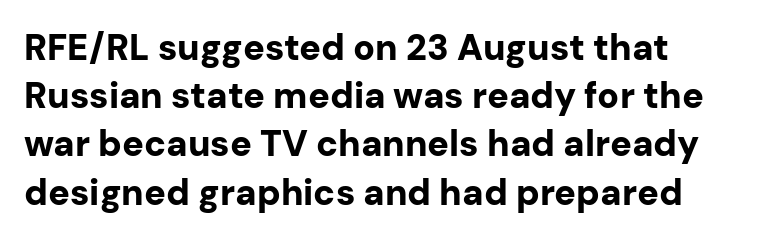
{"serif": "no", "italic": "no", "bold": "yes", "weight": "bold", "width": "normal", "stroke_contrast": "low", "x_height": "medium", "monospaced": "no", "underline": "no", "align": "left", "line_spacing": "normal", "line_spacing_ratio": 1.34, "letter_spacing": "normal", "letter_spacing_em": 0.0, "glyph_px": 36}
